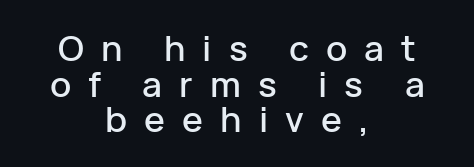
The font family rendered here belongs to the sans-serif group. Is the block centered? Yes — each line is placed symmetrically about the middle. Ascenders rise straight up at ninety degrees. These lines have a slow, spaced-out rhythm from letter to letter. Proportional: the letters do not fall into vertical columns.
